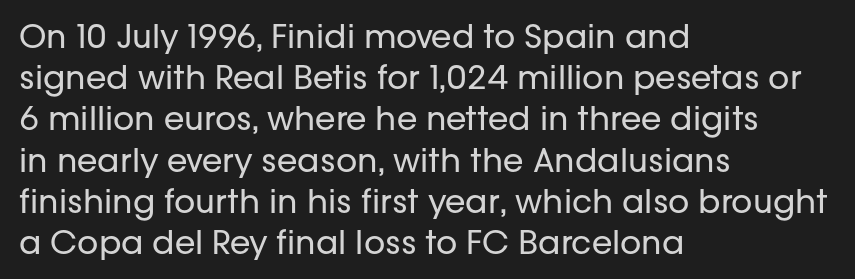
Q: Is the text bold? A: No.
Q: Is the text italic (slanted)? A: No, it is upright.
Q: Is the typeface a serif or a sans-serif typeface? A: Sans-serif.
Q: Is the text underlined? A: No.
Q: How is the paragraph aligned? A: Left-aligned.
Q: Is the spacing between letters normal or unusually wide? A: Normal.
Q: Is the spacing between lines tight, normal or loose? A: Normal.
Q: Width (condensed, normal, or wide)? A: Normal.
Q: Stroke contrast? A: Low.
Q: x-height? A: Medium.
Q: Monospaced? A: No.
